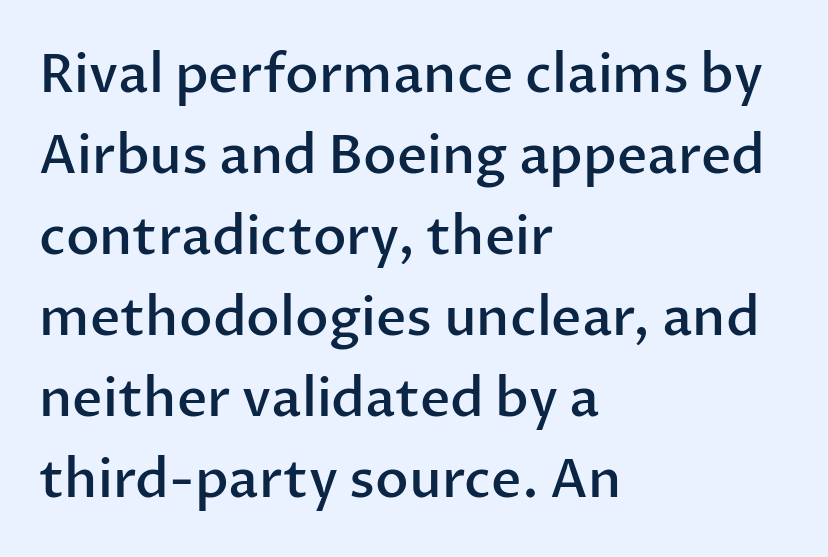
Q: Is the text bold? A: Semi-bold.
Q: Is the text italic (slanted)? A: No, it is upright.
Q: Is the typeface a serif or a sans-serif typeface? A: Sans-serif.
Q: Is the text underlined? A: No.
Q: How is the paragraph aligned? A: Left-aligned.
Q: Is the spacing between letters normal or unusually wide? A: Normal.
Q: Is the spacing between lines tight, normal or loose? A: Normal.
Q: Width (condensed, normal, or wide)? A: Normal.
Q: Stroke contrast? A: Low.
Q: x-height? A: Medium.
Q: Monospaced? A: No.
